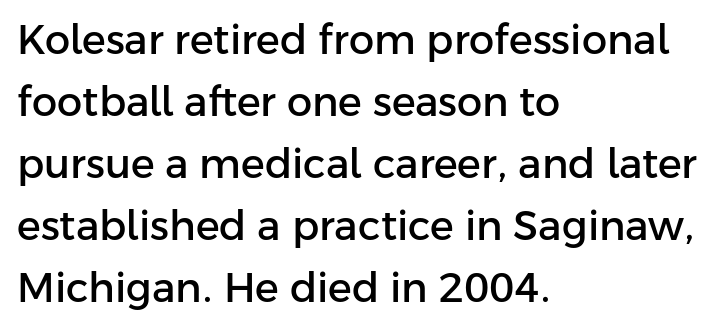
The image shows 40 px sans-serif type, upright; set left-aligned, normal line spacing (1.55x), normal letter spacing, not underlined; low stroke contrast and a medium x-height.
